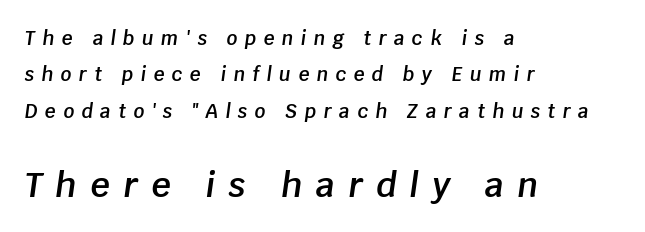
The image shows 34 px semibold type, italic (leaning right); set left-aligned, loose line spacing (1.92x), unusually wide letter spacing (+0.39 em), not underlined; the second (bottom) block is 1.79x larger; low stroke contrast and a large x-height.
